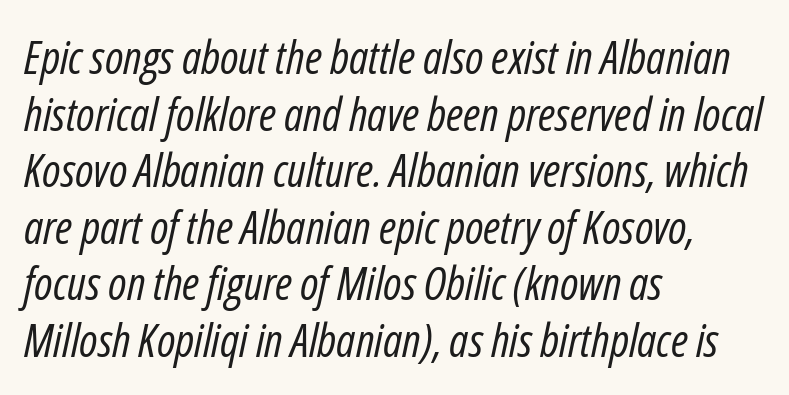
{"italic": "yes", "lean": "right", "slant_degrees": 12, "bold": "no", "weight": "regular", "width": "condensed", "stroke_contrast": "low", "x_height": "medium", "monospaced": "no", "underline": "no", "align": "left", "line_spacing_ratio": 1.23, "letter_spacing": "normal", "letter_spacing_em": 0.0, "glyph_px": 46}
